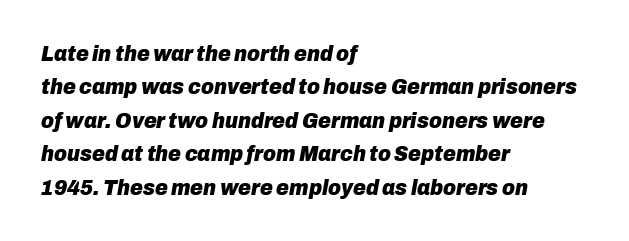
{"italic": "yes", "lean": "right", "slant_degrees": 10, "bold": "yes", "underline": "no", "align": "left", "line_spacing": "normal", "line_spacing_ratio": 1.52, "letter_spacing": "normal", "letter_spacing_em": 0.0, "glyph_px": 22}
